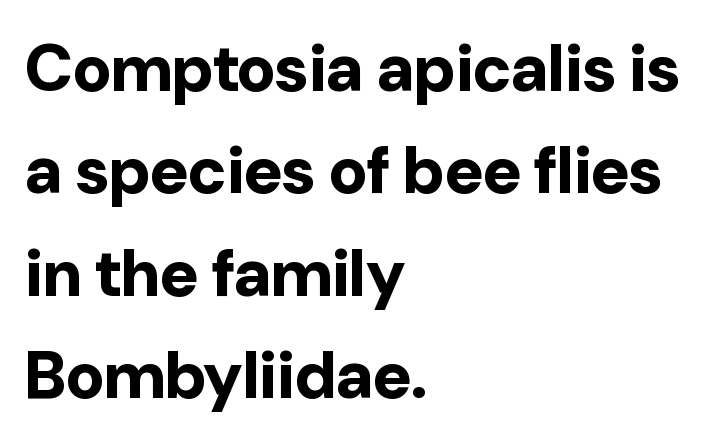
The image shows 66 px bold sans-serif type, upright; set left-aligned, normal line spacing (1.55x), normal letter spacing, not underlined; low stroke contrast and a medium x-height.
